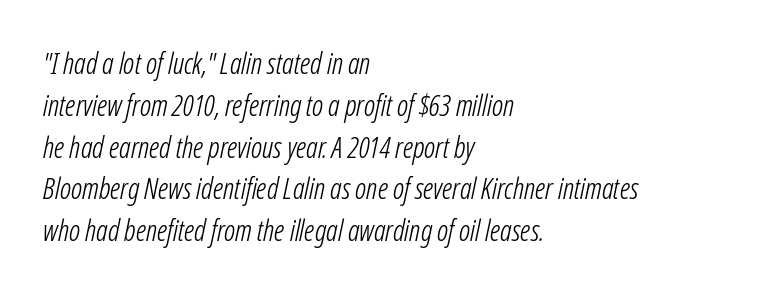
This reads as an unemphasized weight, regular at the heaviest. Is this a fixed-width face? No — the glyphs have proportional, varying widths. Leftover space on each line is placed entirely after the last word. The passage shown stacks its lines at a standard gap. There's an unmistakable incline to the writing here.
